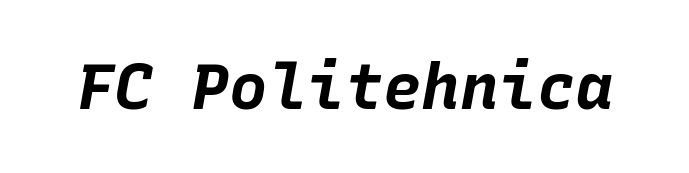
Q: Is the text bold? A: Yes.
Q: Is the text italic (slanted)? A: Yes, it leans right by about 10 degrees.
Q: Is the text underlined? A: No.
Q: Is the spacing between letters normal or unusually wide? A: Normal.
Q: Width (condensed, normal, or wide)? A: Normal.
Q: Stroke contrast? A: Low.
Q: x-height? A: Large.
Q: Monospaced? A: Yes.
